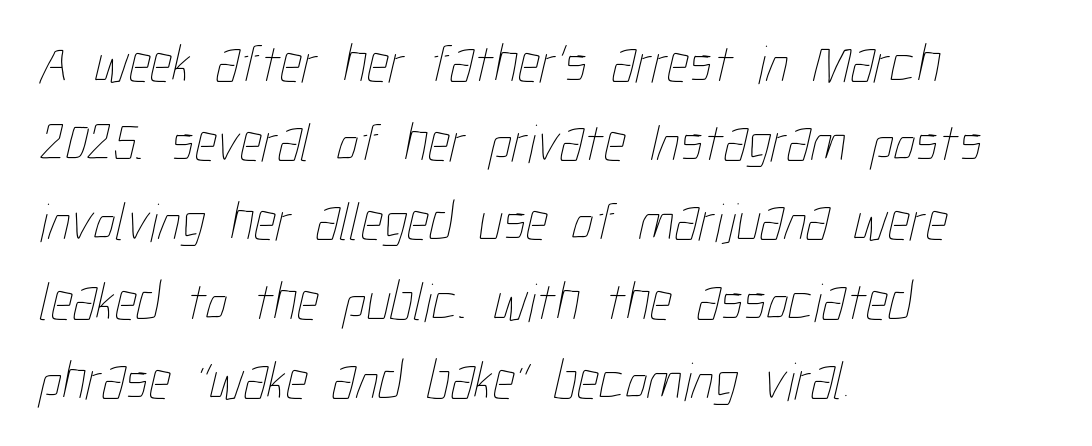
The image shows 55 px thin, condensed type; set left-aligned, normal line spacing (1.44x), normal letter spacing, not underlined; low stroke contrast and a medium x-height.
